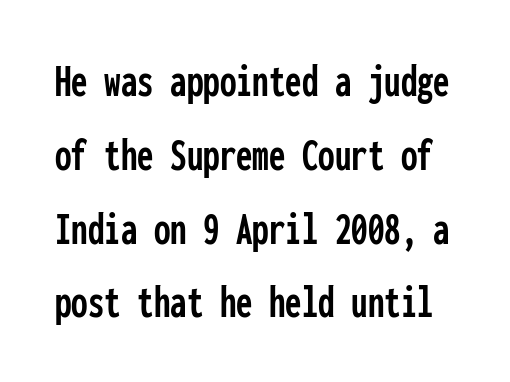
A roman cut, with each character standing at attention. This sample has the even, mechanical cadence of fixed-width lettering. The characters display no serif detailing; their extremities are plain. Glyph-to-glyph distance matches everyday printed text. Reading down the column, the eye jumps a familiar distance to each next line.
